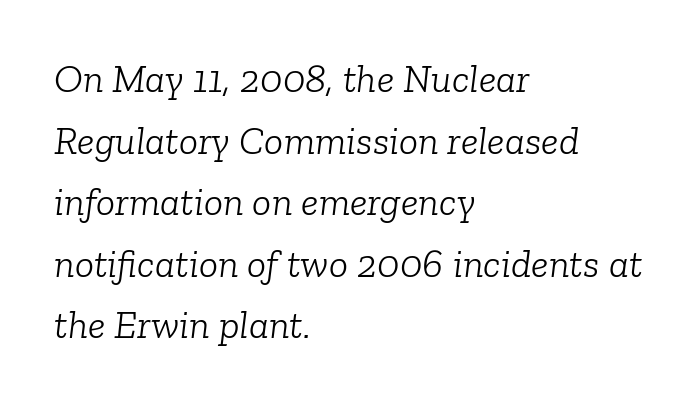
{"serif": "yes", "italic": "yes", "lean": "right", "slant_degrees": 6, "bold": "no", "weight": "light", "width": "normal", "stroke_contrast": "low", "x_height": "medium", "monospaced": "no", "underline": "no", "align": "left", "line_spacing": "normal", "line_spacing_ratio": 1.54, "letter_spacing": "normal", "letter_spacing_em": 0.0, "glyph_px": 40}
